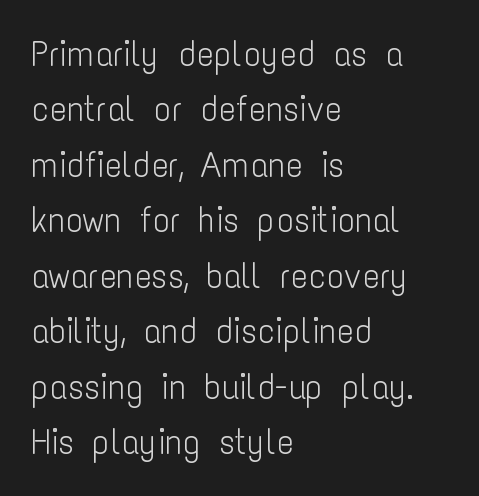
Q: Is the text bold? A: No.
Q: Is the text italic (slanted)? A: No, it is upright.
Q: Is the typeface a serif or a sans-serif typeface? A: Sans-serif.
Q: Is the text underlined? A: No.
Q: How is the paragraph aligned? A: Left-aligned.
Q: Is the spacing between letters normal or unusually wide? A: Normal.
Q: Is the spacing between lines tight, normal or loose? A: Normal.
Q: Width (condensed, normal, or wide)? A: Condensed.
Q: Stroke contrast? A: Low.
Q: x-height? A: Medium.
Q: Monospaced? A: No.
